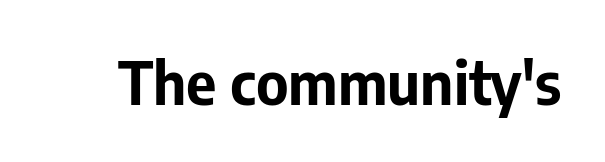
Q: Is the text bold? A: Yes.
Q: Is the text italic (slanted)? A: No, it is upright.
Q: Is the typeface a serif or a sans-serif typeface? A: Sans-serif.
Q: Is the text underlined? A: No.
Q: Is the spacing between letters normal or unusually wide? A: Normal.
Q: Width (condensed, normal, or wide)? A: Normal.
Q: Stroke contrast? A: Low.
Q: x-height? A: Medium.
Q: Monospaced? A: No.
